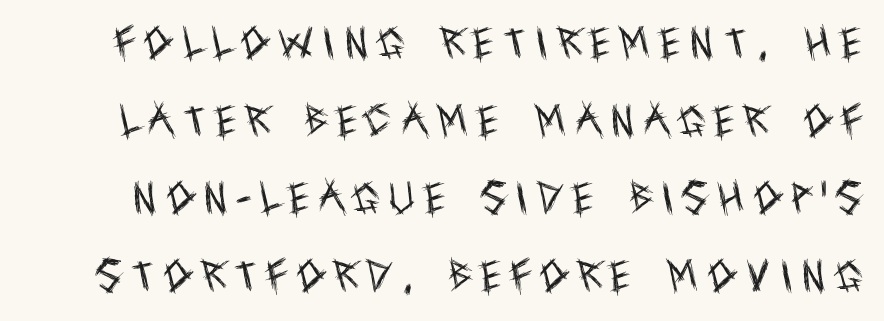
Q: Is the text bold? A: No.
Q: Is the text italic (slanted)? A: No, it is upright.
Q: Is the typeface a serif or a sans-serif typeface? A: Sans-serif.
Q: Is the text underlined? A: No.
Q: Is the spacing between letters normal or unusually wide? A: Unusually wide.
Q: Is the spacing between lines tight, normal or loose? A: Loose.
Q: Width (condensed, normal, or wide)? A: Condensed.
Q: x-height? A: Large.
Q: Monospaced? A: No.
